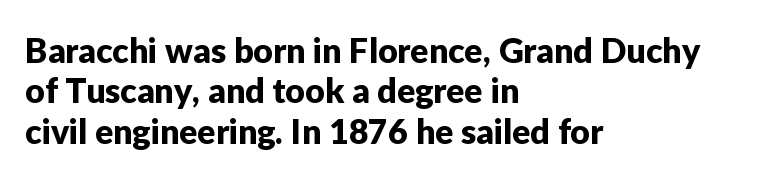
{"serif": "no", "italic": "no", "width": "normal", "stroke_contrast": "low", "x_height": "medium", "monospaced": "no", "underline": "no", "align": "left", "line_spacing_ratio": 1.19, "letter_spacing": "normal", "letter_spacing_em": 0.0, "glyph_px": 34}
